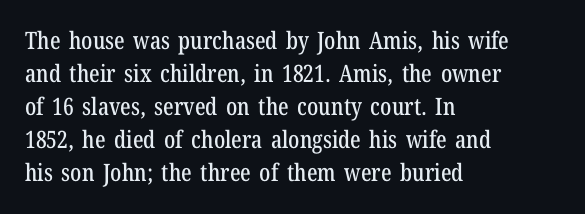
The image shows 24 px text type, upright; set left-aligned, normal line spacing (1.37x), normal letter spacing, not underlined.
